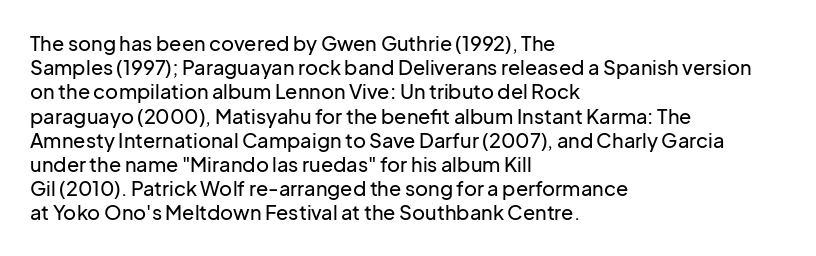
{"italic": "no", "underline": "no", "align": "left", "line_spacing_ratio": 1.21, "letter_spacing": "normal", "letter_spacing_em": 0.0, "glyph_px": 20}
